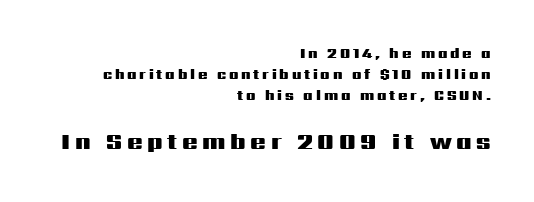
The image shows 23 px bold type, upright; set right-aligned, normal line spacing (1.5x), unusually wide letter spacing (+0.2 em), not underlined; the second (bottom) block is 1.64x larger.
